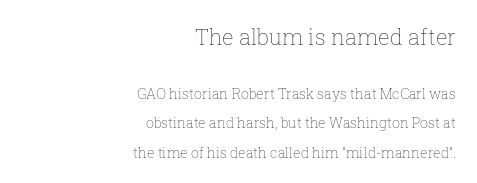
The image shows 22 px text type, upright; set right-aligned, loose line spacing (2.08x), normal letter spacing, not underlined; the first (top) block is 1.57x larger.
